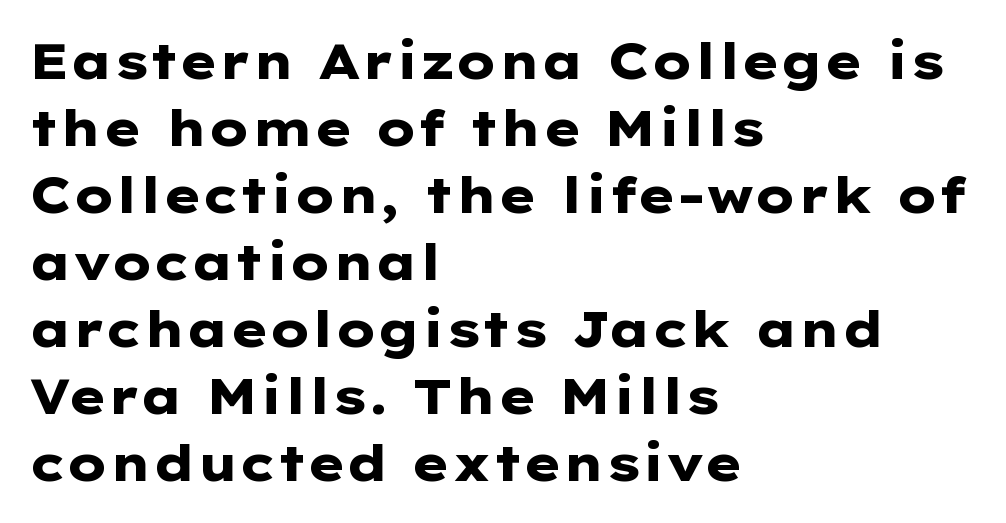
Q: Is the text bold? A: Yes.
Q: Is the text italic (slanted)? A: No, it is upright.
Q: Is the typeface a serif or a sans-serif typeface? A: Sans-serif.
Q: Is the text underlined? A: No.
Q: How is the paragraph aligned? A: Left-aligned.
Q: Is the spacing between letters normal or unusually wide? A: Normal.
Q: Is the spacing between lines tight, normal or loose? A: Normal.
Q: Width (condensed, normal, or wide)? A: Wide.
Q: Stroke contrast? A: Low.
Q: x-height? A: Medium.
Q: Monospaced? A: No.
